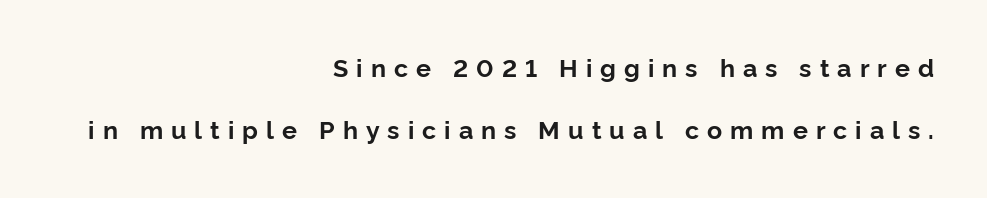
{"italic": "no", "bold": "yes", "underline": "no", "align": "right", "line_spacing": "loose", "line_spacing_ratio": 2.48, "letter_spacing": "wide", "letter_spacing_em": 0.32, "glyph_px": 25}
